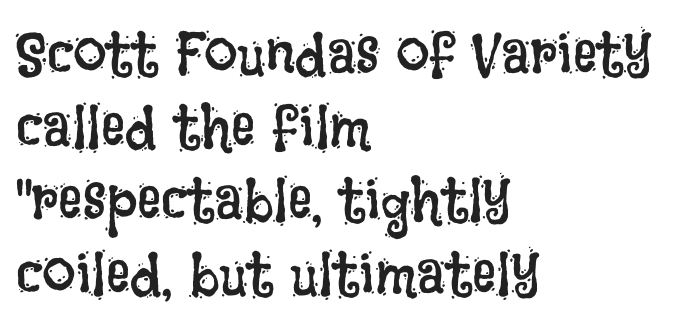
Each line starts at the same left margin while the right side varies. Stroke thickness stays within the range of a standard reading face or lighter. It's the straight-up-and-down kind of type. The zone under the glyphs is completely vacant. No extra tracking has been applied to these lines. Do the characters align in a grid? No, the font is proportional.
